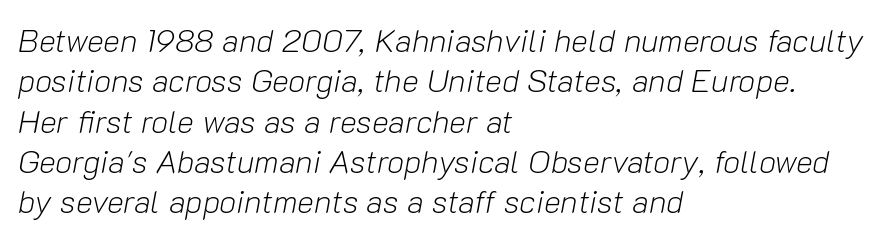
Q: Is the text bold? A: No.
Q: Is the text italic (slanted)? A: Yes, it leans right by about 10 degrees.
Q: Is the text underlined? A: No.
Q: How is the paragraph aligned? A: Left-aligned.
Q: Is the spacing between letters normal or unusually wide? A: Normal.
Q: Is the spacing between lines tight, normal or loose? A: Normal.
Q: Width (condensed, normal, or wide)? A: Normal.
Q: Stroke contrast? A: Low.
Q: x-height? A: Medium.
Q: Monospaced? A: No.
